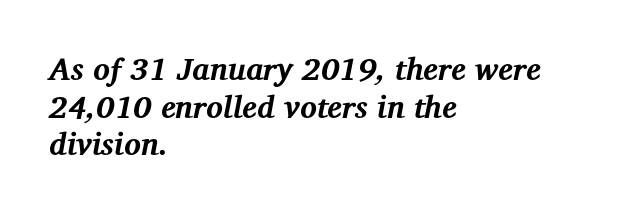
The image shows 31 px bold serif type, italic (leaning right); set left-aligned, line spacing 1.21x, normal letter spacing, not underlined; medium stroke contrast and a medium x-height.
